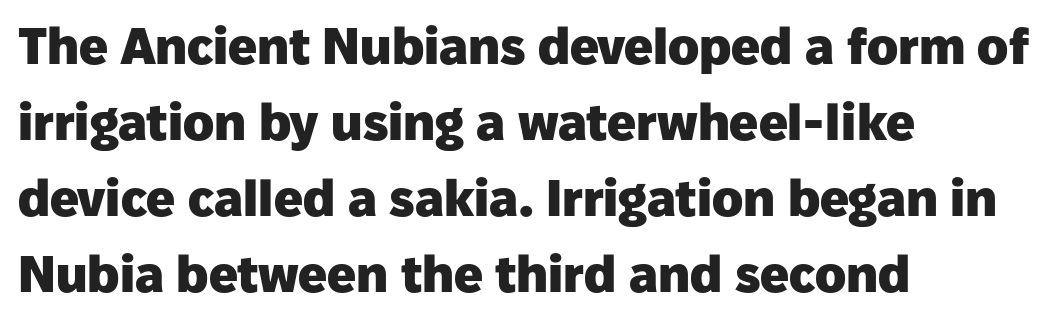
Q: Is the text bold? A: Yes.
Q: Is the text italic (slanted)? A: No, it is upright.
Q: Is the typeface a serif or a sans-serif typeface? A: Sans-serif.
Q: Is the text underlined? A: No.
Q: How is the paragraph aligned? A: Left-aligned.
Q: Is the spacing between letters normal or unusually wide? A: Normal.
Q: Is the spacing between lines tight, normal or loose? A: Normal.
Q: Width (condensed, normal, or wide)? A: Normal.
Q: Stroke contrast? A: Low.
Q: x-height? A: Medium.
Q: Monospaced? A: No.
